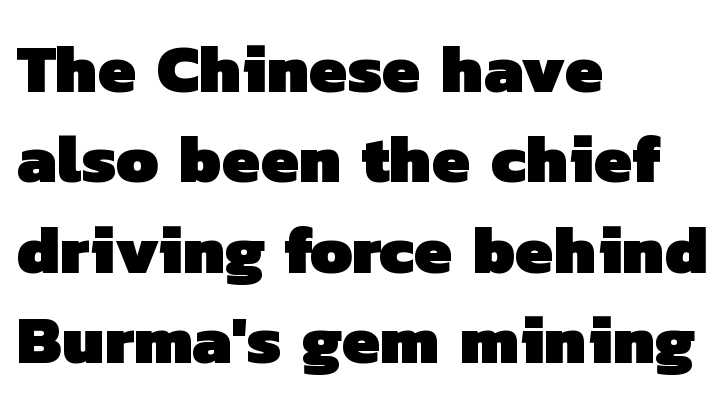
{"serif": "no", "bold": "yes", "weight": "heavy", "width": "normal", "stroke_contrast": "low", "x_height": "medium", "monospaced": "no", "underline": "no", "align": "left", "line_spacing": "normal", "line_spacing_ratio": 1.33, "letter_spacing": "normal", "letter_spacing_em": 0.0, "glyph_px": 68}
